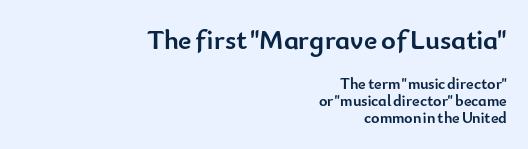
A typesetter would label this face a sans. Each glyph is drawn with heavy, bold strokes. Leftover space on each line is placed entirely before the opening word. The type is set solid horizontally, with unmodified tracking.
